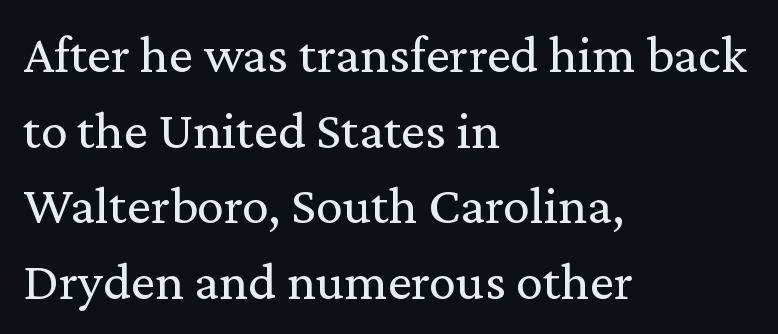
{"serif": "yes", "italic": "no", "bold": "no", "weight": "regular", "width": "normal", "stroke_contrast": "medium", "x_height": "medium", "monospaced": "no", "underline": "no", "align": "left", "line_spacing": "normal", "line_spacing_ratio": 1.4, "letter_spacing": "normal", "letter_spacing_em": 0.0, "glyph_px": 54}
